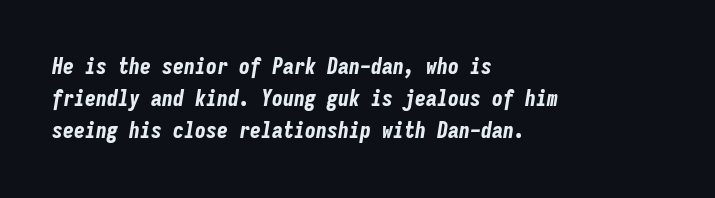
Q: Is the text bold? A: Yes.
Q: Is the text italic (slanted)? A: Yes, it leans right by about 9 degrees.
Q: Is the text underlined? A: No.
Q: How is the paragraph aligned? A: Left-aligned.
Q: Is the spacing between letters normal or unusually wide? A: Normal.
Q: Is the spacing between lines tight, normal or loose? A: Normal.
